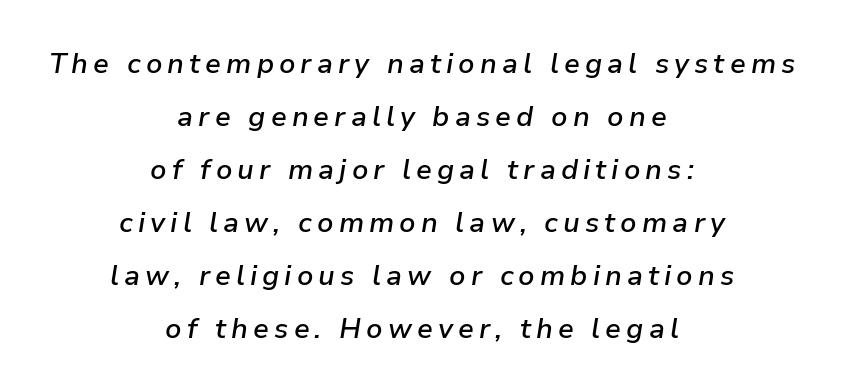
Q: Is the text bold? A: Semi-bold.
Q: Is the text italic (slanted)? A: Yes, it leans right by about 9 degrees.
Q: Is the text underlined? A: No.
Q: How is the paragraph aligned? A: Centered.
Q: Width (condensed, normal, or wide)? A: Normal.
Q: Stroke contrast? A: Low.
Q: x-height? A: Medium.
Q: Monospaced? A: No.
